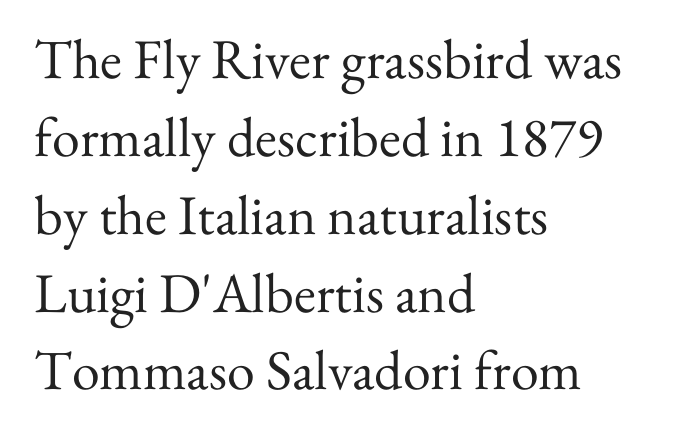
Q: Is the text bold? A: No.
Q: Is the text italic (slanted)? A: No, it is upright.
Q: Is the typeface a serif or a sans-serif typeface? A: Serif.
Q: Is the text underlined? A: No.
Q: How is the paragraph aligned? A: Left-aligned.
Q: Is the spacing between letters normal or unusually wide? A: Normal.
Q: Is the spacing between lines tight, normal or loose? A: Normal.
Q: Width (condensed, normal, or wide)? A: Normal.
Q: Stroke contrast? A: Medium.
Q: x-height? A: Small.
Q: Monospaced? A: No.
